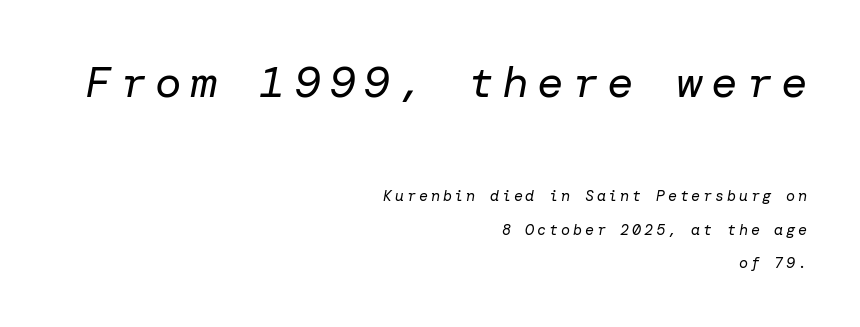
Is this a heavy cut? Hardly; it is regular or lighter. Block one is the big one; block two sits smaller underneath. In terms of leading, this rendering errs on the spacious side. A bare baseline throughout the passage. One-word summary of the alignment: right. Rendered with sloped, italic letterforms.
